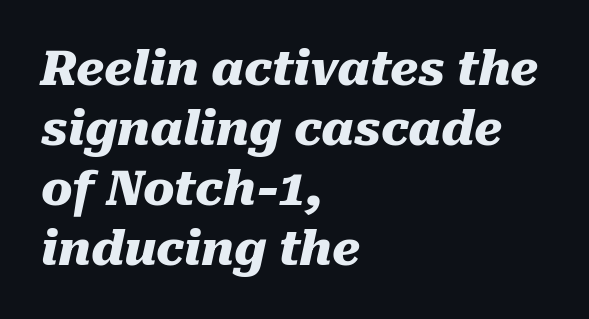
{"italic": "yes", "lean": "right", "slant_degrees": 10, "bold": "yes", "weight": "heavy", "width": "normal", "stroke_contrast": "medium", "x_height": "medium", "monospaced": "no", "underline": "no", "align": "left", "line_spacing": "normal", "line_spacing_ratio": 1.28, "letter_spacing": "normal", "letter_spacing_em": 0.0, "glyph_px": 47}
